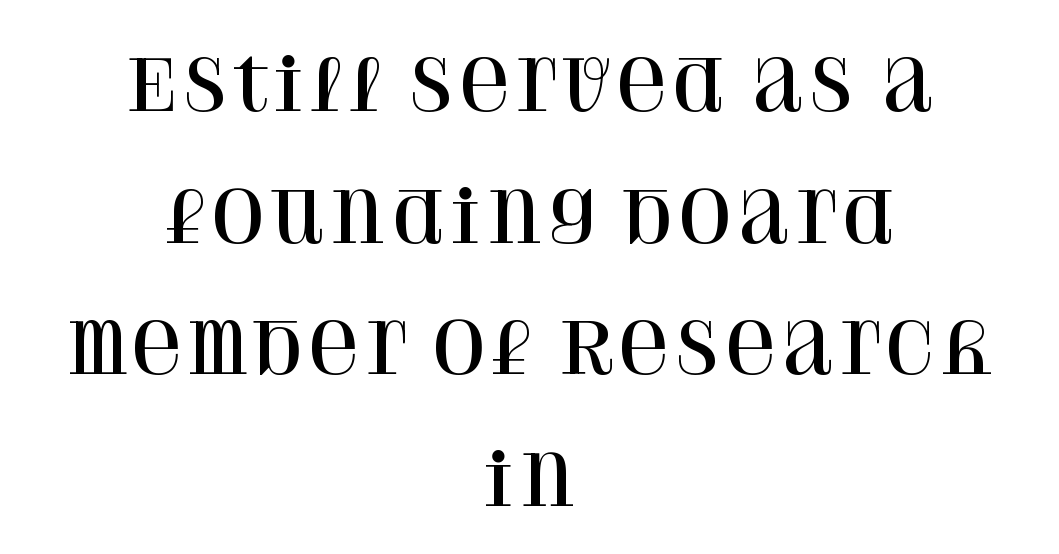
The image shows 70 px serif type, upright; set centered, line spacing 1.88x, normal letter spacing, not underlined; high stroke contrast and a large x-height.
